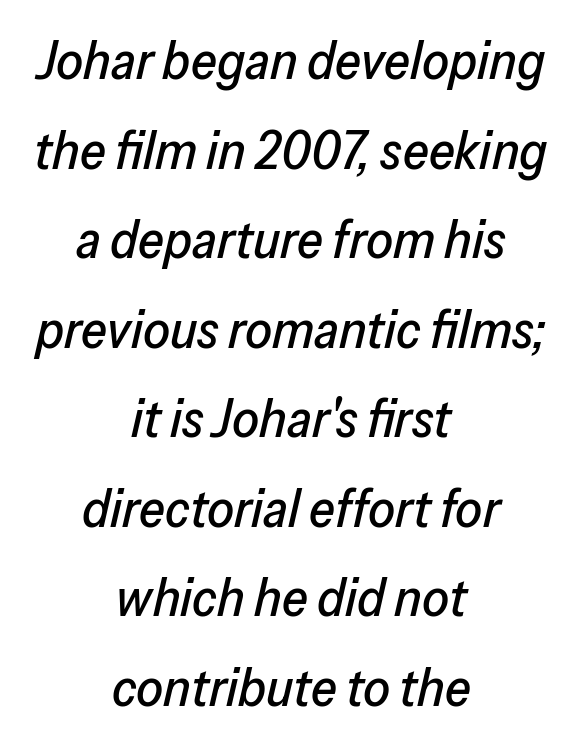
Q: Is the text italic (slanted)? A: Yes, it leans right by about 13 degrees.
Q: Is the text underlined? A: No.
Q: How is the paragraph aligned? A: Centered.
Q: Is the spacing between letters normal or unusually wide? A: Normal.
Q: Is the spacing between lines tight, normal or loose? A: Normal.
Q: Width (condensed, normal, or wide)? A: Normal.
Q: Stroke contrast? A: Low.
Q: x-height? A: Medium.
Q: Monospaced? A: No.
